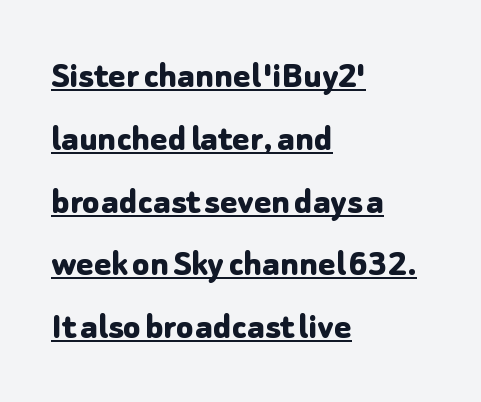
The image shows 40 px bold sans-serif type, upright; set left-aligned, normal line spacing (1.57x), normal letter spacing, underlined; low stroke contrast and a medium x-height.
